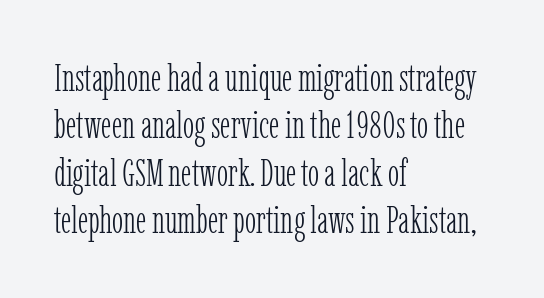
The image shows 38 px light, condensed serif type, upright; set left-aligned, normal line spacing (1.25x), normal letter spacing, not underlined; low stroke contrast and a medium x-height.
